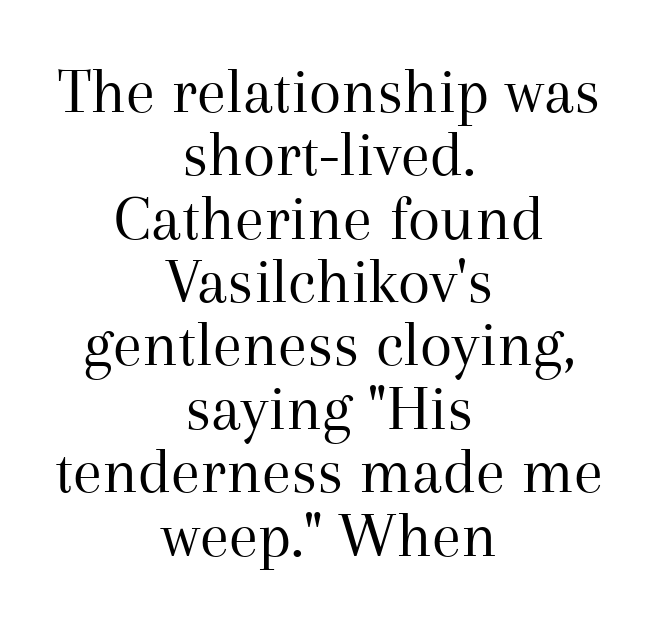
The image shows 66 px regular-weight serif type, upright; set centered, tight line spacing (0.96x), normal letter spacing, not underlined; medium stroke contrast and a medium x-height.
